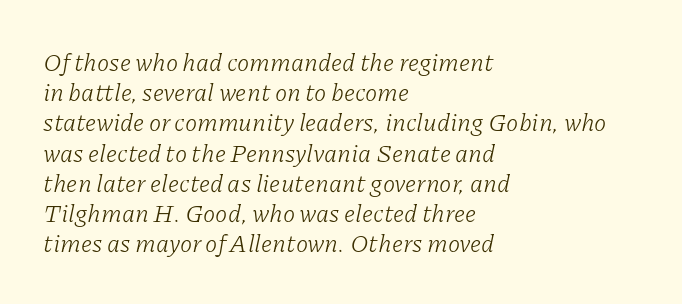
The passage is arranged the way most books set body copy — flush left. Look at the tracking — it's just the regular setting, nothing added. Underlining? Definitely not there. A quiet, ordinary-to-light weight characterises the typeface.
